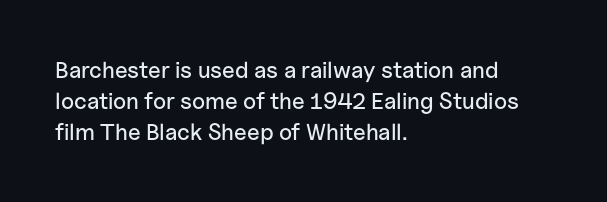
The image shows 23 px text type, upright; set left-aligned, normal line spacing (1.35x), normal letter spacing, not underlined.
